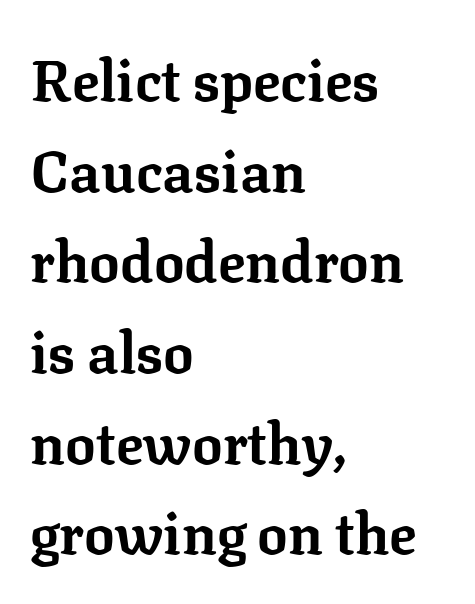
{"serif": "yes", "italic": "no", "bold": "yes", "weight": "bold", "width": "normal", "stroke_contrast": "low", "x_height": "medium", "monospaced": "no", "underline": "no", "align": "left", "line_spacing": "normal", "line_spacing_ratio": 1.59, "letter_spacing": "normal", "letter_spacing_em": 0.0, "glyph_px": 57}
